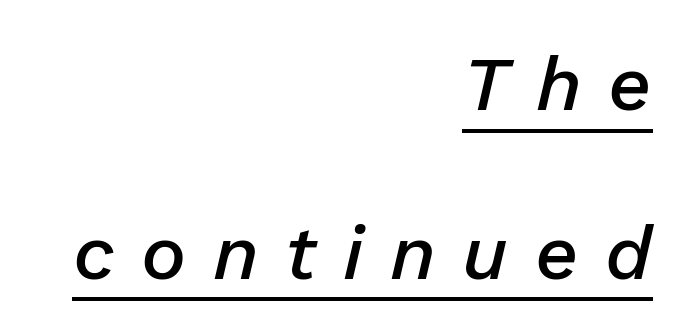
Q: Is the text bold? A: Semi-bold.
Q: Is the text italic (slanted)? A: Yes, it leans right by about 13 degrees.
Q: Is the text underlined? A: Yes.
Q: How is the paragraph aligned? A: Right-aligned.
Q: Is the spacing between letters normal or unusually wide? A: Unusually wide.
Q: Is the spacing between lines tight, normal or loose? A: Loose.
Q: Width (condensed, normal, or wide)? A: Normal.
Q: Stroke contrast? A: Low.
Q: x-height? A: Medium.
Q: Monospaced? A: No.
